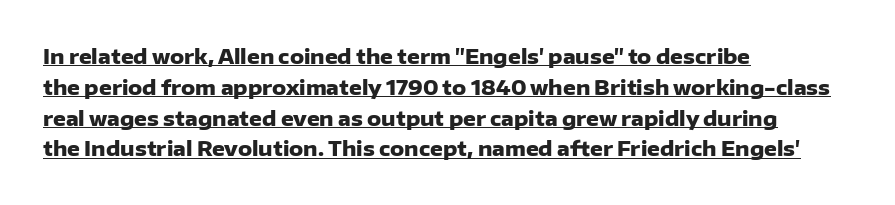
{"italic": "no", "bold": "yes", "underline": "yes", "align": "left", "line_spacing": "normal", "line_spacing_ratio": 1.54, "letter_spacing": "normal", "letter_spacing_em": 0.0, "glyph_px": 20}
